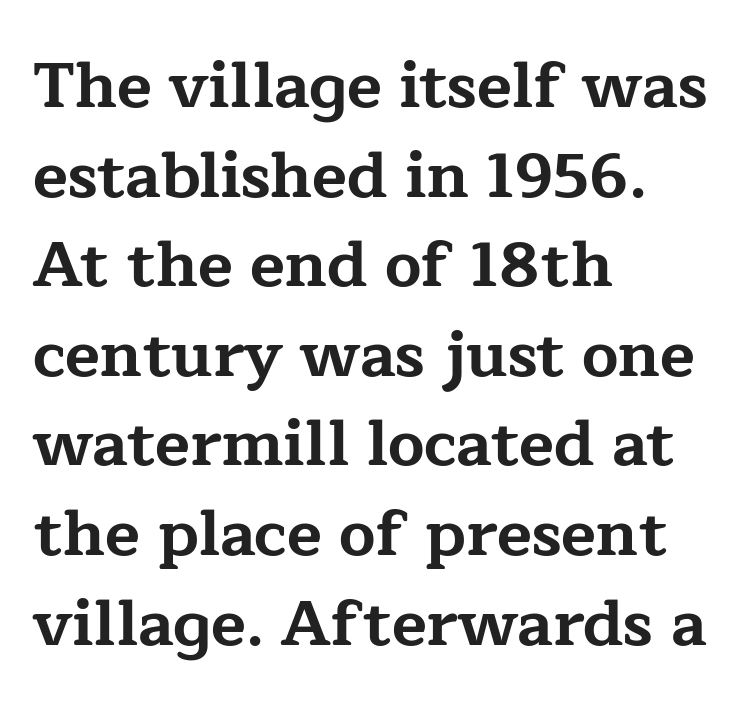
Check where the strokes stop: tiny serifs finish them off. Line starts are locked; line ends wander. A dark, heavy texture on the line: the type is bold. Successive baselines arrive at the customary interval. The rendering uses natural spacing where letterforms have individual widths.
